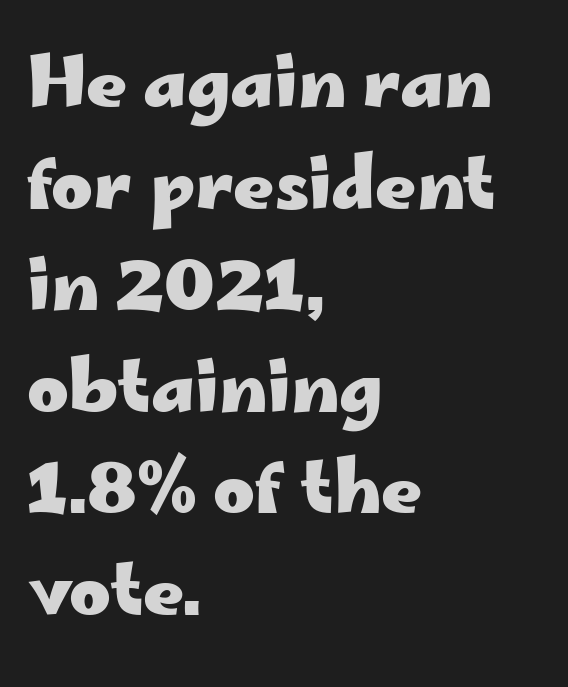
The image shows 71 px heavy, wide sans-serif type, upright; set left-aligned, normal line spacing (1.43x), normal letter spacing, not underlined; low stroke contrast and a small x-height.
